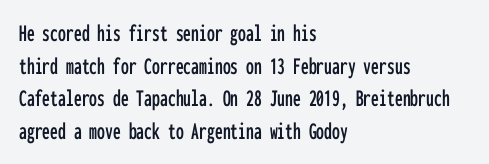
Q: Is the text italic (slanted)? A: No, it is upright.
Q: Is the text underlined? A: No.
Q: How is the paragraph aligned? A: Left-aligned.
Q: Is the spacing between letters normal or unusually wide? A: Normal.
Q: Is the spacing between lines tight, normal or loose? A: Normal.
